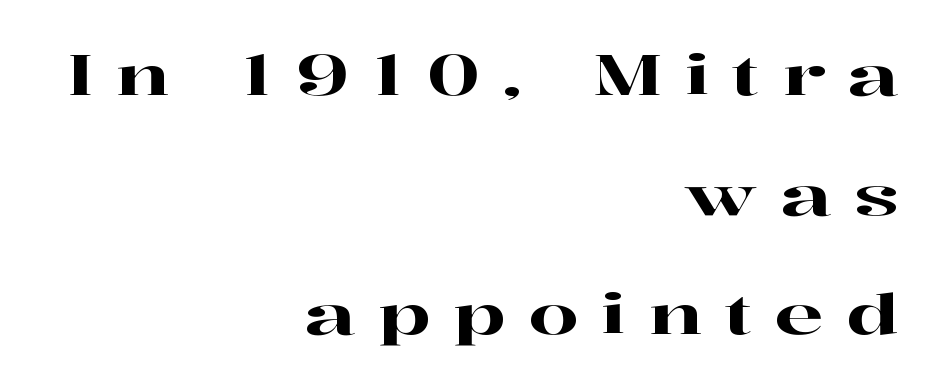
These lines are composed in type with serifs. Do the characters align in a grid? No, the font is proportional. Leading is clearly above the norm, producing a sparse column. In terms of letterspacing, this is a distinctly airy, spread setting.
